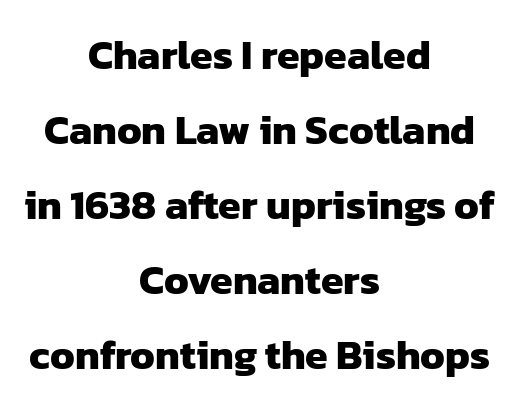
Here the designer chose a conventional face with non-uniform glyph widths. Horizontal alignment here is central, giving a formal, balanced look. Typographic density is high because the face is bold. Nothing sits at the stroke ends, so this counts as sans-serif. The zone under the glyphs is completely vacant. The rendering keeps characters at their native spacing.
